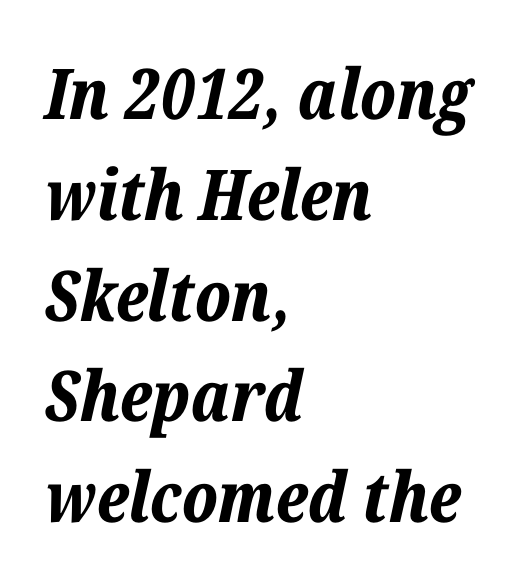
{"italic": "yes", "lean": "right", "slant_degrees": 12, "bold": "yes", "weight": "bold", "width": "normal", "stroke_contrast": "low", "x_height": "medium", "monospaced": "no", "underline": "no", "align": "left", "line_spacing": "normal", "line_spacing_ratio": 1.44, "letter_spacing": "normal", "letter_spacing_em": 0.0, "glyph_px": 70}
